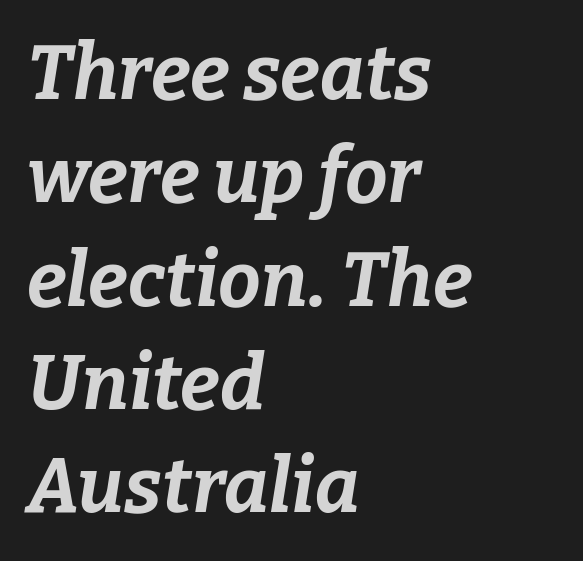
The image shows 76 px bold type, italic (leaning right); set left-aligned, normal line spacing (1.36x), normal letter spacing, not underlined; low stroke contrast and a medium x-height.
